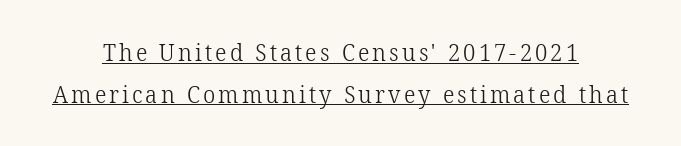
The whitespace from short lines is split evenly between both sides. The passage shown is not bold in any degree. The axis of the letterforms is exactly vertical. A rule runs beneath these lines of type.
